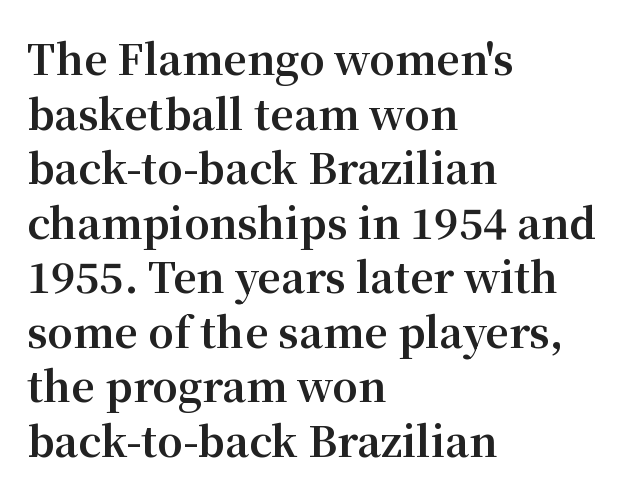
The image shows 41 px bold serif type, upright; set left-aligned, normal line spacing (1.33x), normal letter spacing, not underlined; medium stroke contrast and a medium x-height.
